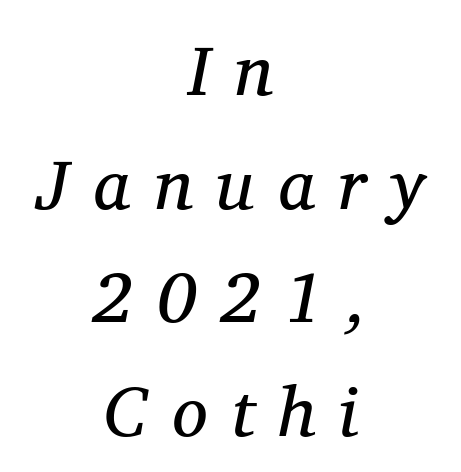
{"serif": "yes", "italic": "yes", "lean": "right", "slant_degrees": 11, "bold": "no", "weight": "regular", "width": "normal", "stroke_contrast": "medium", "x_height": "medium", "monospaced": "no", "underline": "no", "align": "center", "line_spacing": "normal", "line_spacing_ratio": 1.6, "letter_spacing": "wide", "letter_spacing_em": 0.34, "glyph_px": 71}
